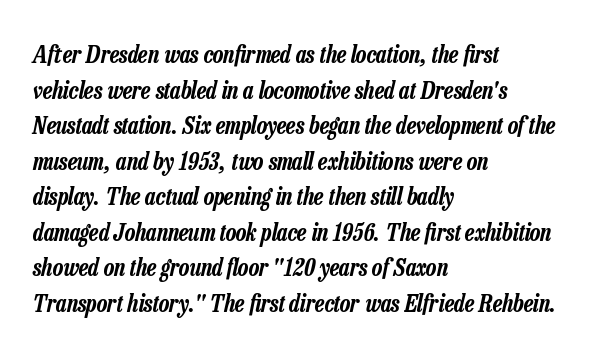
Q: Is the text italic (slanted)? A: Yes, it leans right by about 13 degrees.
Q: Is the text underlined? A: No.
Q: How is the paragraph aligned? A: Left-aligned.
Q: Is the spacing between letters normal or unusually wide? A: Normal.
Q: Is the spacing between lines tight, normal or loose? A: Normal.
